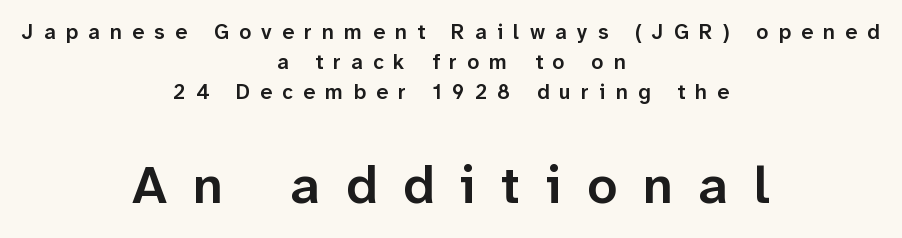
The image shows 53 px semibold sans-serif type, upright; set centered, normal line spacing (1.42x), unusually wide letter spacing (+0.49 em), not underlined; the second (bottom) block is 2.52x larger; low stroke contrast and a medium x-height.
